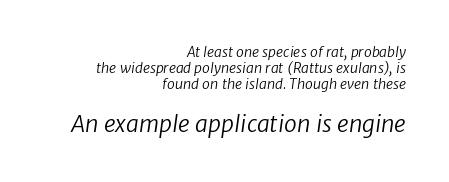
The image shows 23 px text type; set right-aligned, tight line spacing (1.13x), normal letter spacing, not underlined; the second (bottom) block is 1.64x larger.
